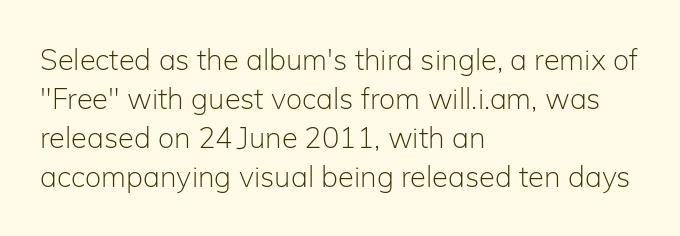
The image shows 29 px light sans-serif type, upright; set left-aligned, normal line spacing (1.35x), normal letter spacing, not underlined; low stroke contrast and a medium x-height.
